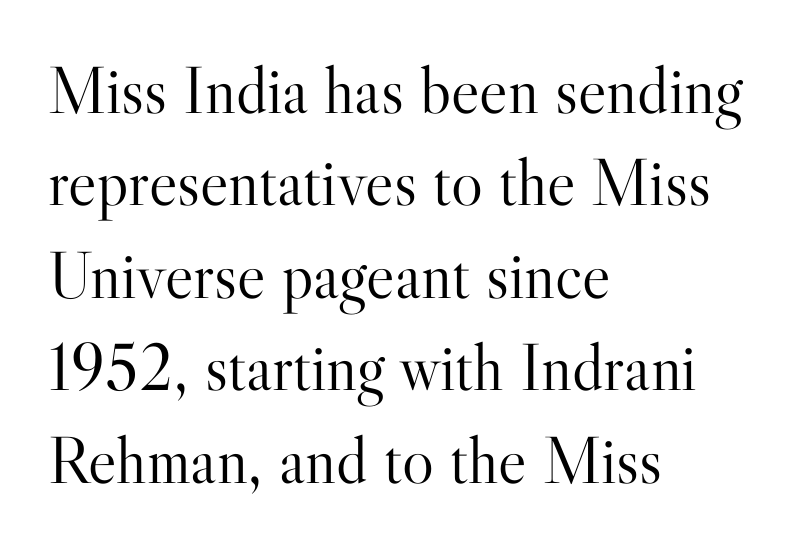
Q: Is the text bold? A: No.
Q: Is the text italic (slanted)? A: No, it is upright.
Q: Is the typeface a serif or a sans-serif typeface? A: Serif.
Q: Is the text underlined? A: No.
Q: How is the paragraph aligned? A: Left-aligned.
Q: Is the spacing between letters normal or unusually wide? A: Normal.
Q: Is the spacing between lines tight, normal or loose? A: Normal.
Q: Width (condensed, normal, or wide)? A: Normal.
Q: Stroke contrast? A: High.
Q: x-height? A: Small.
Q: Monospaced? A: No.
